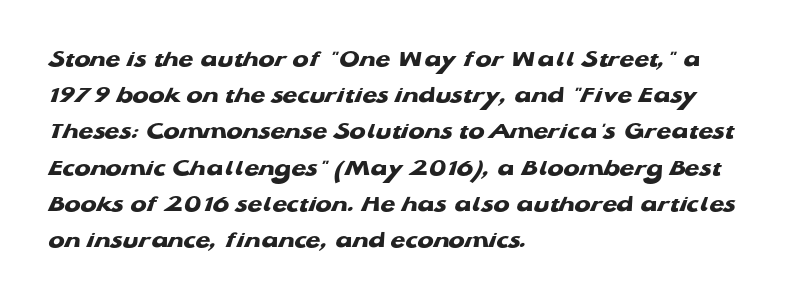
In terms of weight, the rendering is a true, heavy bold. Horizontal alignment here is leftward, the default for most running prose. Baseline-to-baseline distance is the conventional proportion of letter height. These lines keep a tight, regular rhythm from letter to letter. Quick note: underline off.
